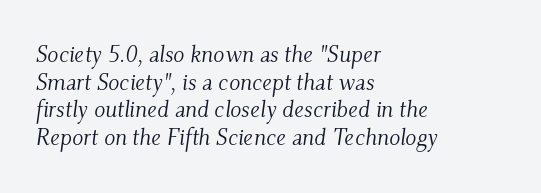
The image shows 23 px text type, italic (leaning right); set left-aligned, line spacing 1.2x, normal letter spacing, not underlined.
